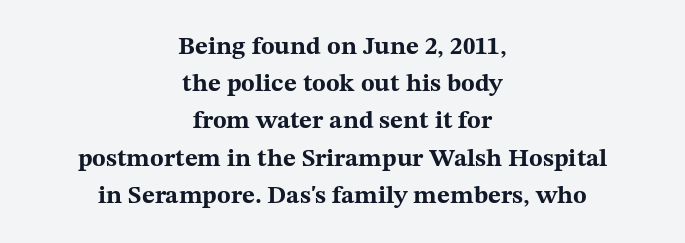
Q: Is the text bold? A: Yes.
Q: Is the text italic (slanted)? A: No, it is upright.
Q: Is the text underlined? A: No.
Q: How is the paragraph aligned? A: Centered.
Q: Is the spacing between letters normal or unusually wide? A: Normal.
Q: Is the spacing between lines tight, normal or loose? A: Normal.
